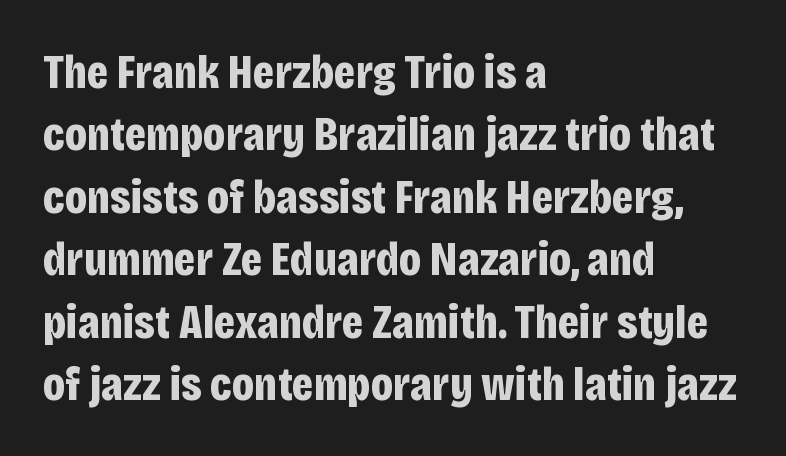
Q: Is the text bold? A: Yes.
Q: Is the text italic (slanted)? A: No, it is upright.
Q: Is the typeface a serif or a sans-serif typeface? A: Sans-serif.
Q: Is the text underlined? A: No.
Q: How is the paragraph aligned? A: Left-aligned.
Q: Is the spacing between letters normal or unusually wide? A: Normal.
Q: Is the spacing between lines tight, normal or loose? A: Normal.
Q: Width (condensed, normal, or wide)? A: Condensed.
Q: Stroke contrast? A: Low.
Q: x-height? A: Large.
Q: Monospaced? A: No.
